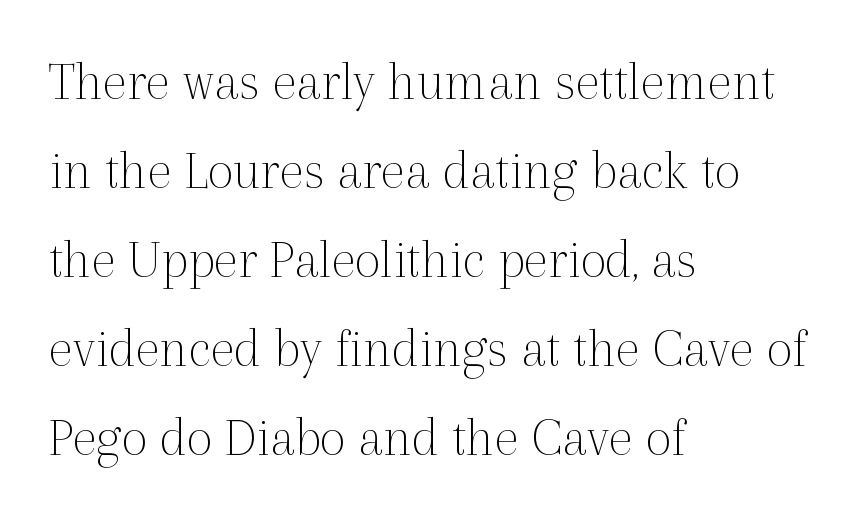
{"serif": "yes", "italic": "no", "bold": "no", "weight": "thin", "width": "normal", "x_height": "medium", "monospaced": "no", "underline": "no", "align": "left", "line_spacing": "normal", "line_spacing_ratio": 1.56, "letter_spacing": "normal", "letter_spacing_em": 0.0, "glyph_px": 57}
